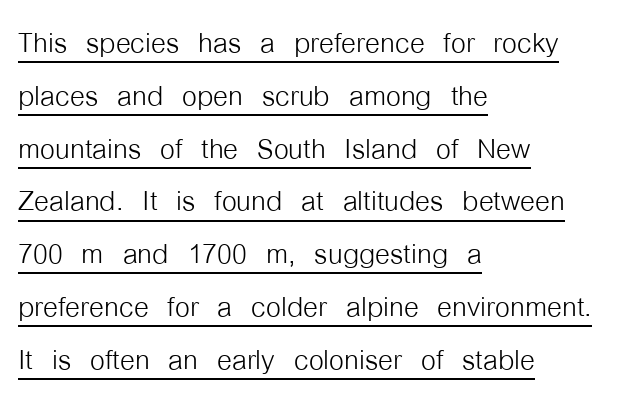
Q: Is the text bold? A: No.
Q: Is the text italic (slanted)? A: No, it is upright.
Q: Is the typeface a serif or a sans-serif typeface? A: Sans-serif.
Q: Is the text underlined? A: Yes.
Q: How is the paragraph aligned? A: Left-aligned.
Q: Is the spacing between letters normal or unusually wide? A: Normal.
Q: Is the spacing between lines tight, normal or loose? A: Normal.
Q: Width (condensed, normal, or wide)? A: Condensed.
Q: Stroke contrast? A: Low.
Q: x-height? A: Medium.
Q: Monospaced? A: No.
